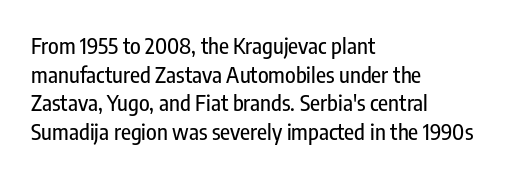
A normal amount of white space separates one row of letters from the next. Unmarked baselines from the first word to the last. These lines were composed using upright roman letters. Compared with typical body copy, the letter spacing here is the same. Line beginnings align vertically; line endings do not.
